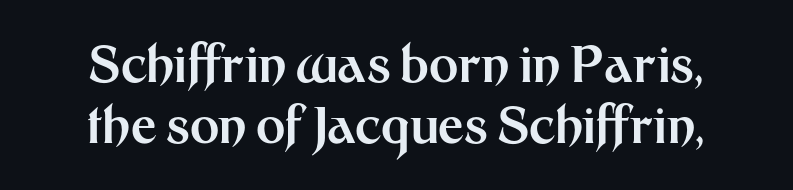
Q: Is the text bold? A: Yes.
Q: Is the text italic (slanted)? A: No, it is upright.
Q: Is the typeface a serif or a sans-serif typeface? A: Sans-serif.
Q: Is the text underlined? A: No.
Q: How is the paragraph aligned? A: Centered.
Q: Is the spacing between letters normal or unusually wide? A: Normal.
Q: Width (condensed, normal, or wide)? A: Normal.
Q: Stroke contrast? A: Medium.
Q: x-height? A: Medium.
Q: Monospaced? A: No.
